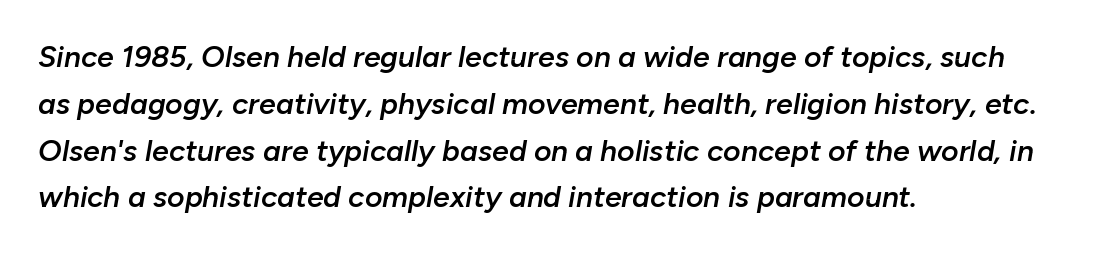
You could call the tracking neutral — neither tight nor loose. The typesetter chose a ragged-right arrangement here. The letters advance in unequal steps, a hallmark of proportional type. Slanted lettering throughout. The block of text has a typical density, with ordinary space between rows.
